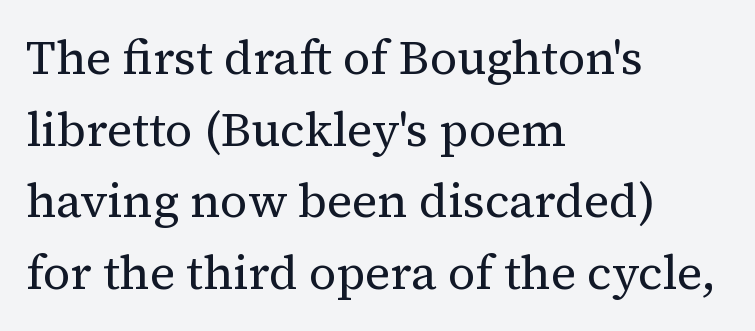
The image shows 48 px regular-weight serif type, upright; set left-aligned, normal line spacing (1.49x), normal letter spacing, not underlined; medium stroke contrast and a medium x-height.
